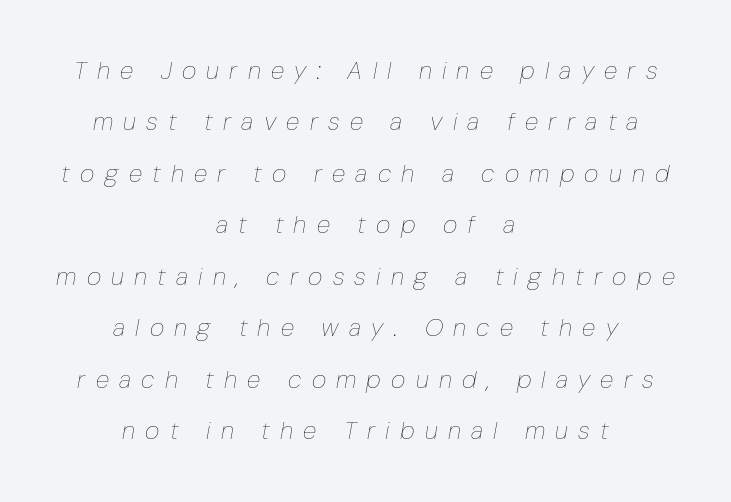
The image shows 25 px text type, italic (leaning right); set centered, loose line spacing (2.06x), unusually wide letter spacing (+0.41 em), not underlined.
